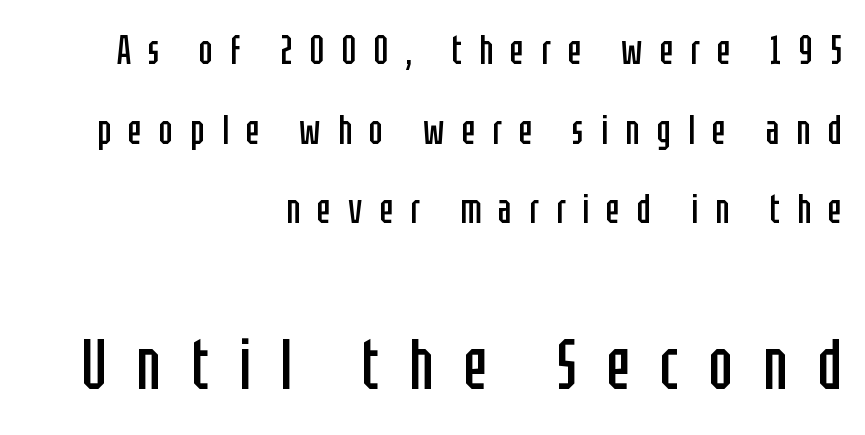
The image shows 71 px regular-weight, condensed sans-serif type, upright; set right-aligned, loose line spacing (1.94x), unusually wide letter spacing (+0.42 em), not underlined; the second (bottom) block is 1.73x larger; low stroke contrast and a large x-height.
